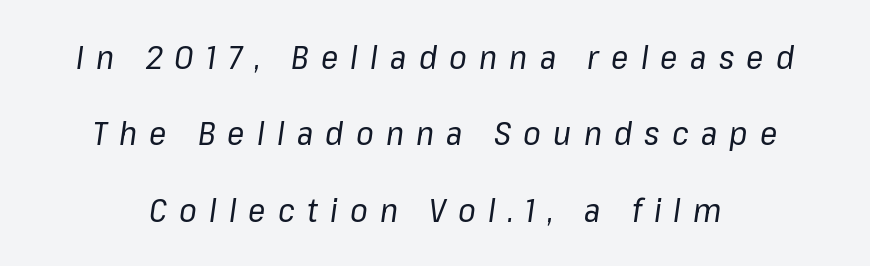
Q: Is the text bold? A: No.
Q: Is the text italic (slanted)? A: Yes, it leans right by about 8 degrees.
Q: Is the text underlined? A: No.
Q: Is the spacing between letters normal or unusually wide? A: Unusually wide.
Q: Is the spacing between lines tight, normal or loose? A: Loose.
Q: Width (condensed, normal, or wide)? A: Normal.
Q: Stroke contrast? A: Low.
Q: x-height? A: Medium.
Q: Monospaced? A: No.
